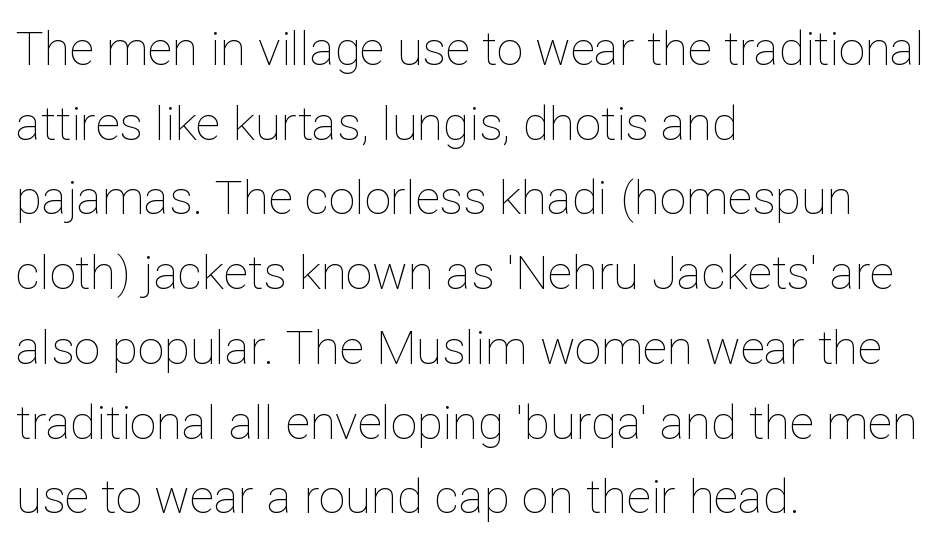
The image shows 47 px thin type, upright; set left-aligned, normal line spacing (1.59x), normal letter spacing, not underlined; low stroke contrast and a medium x-height.
